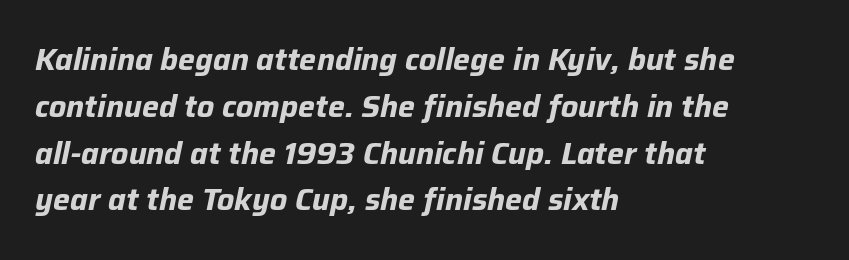
The image shows 30 px bold type, italic (leaning right); set left-aligned, normal line spacing (1.56x), normal letter spacing, not underlined; low stroke contrast and a medium x-height.
